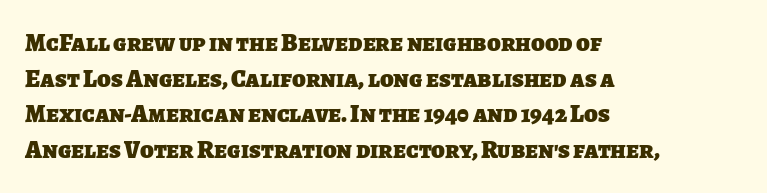
The image shows 25 px bold type; set left-aligned, normal line spacing (1.43x), normal letter spacing, not underlined.
